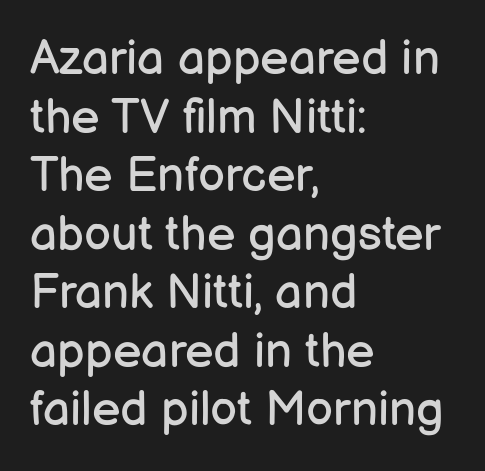
{"serif": "no", "italic": "no", "bold": "no", "weight": "regular", "width": "normal", "stroke_contrast": "low", "x_height": "medium", "monospaced": "no", "underline": "no", "align": "left", "line_spacing_ratio": 1.22, "letter_spacing": "normal", "letter_spacing_em": 0.0, "glyph_px": 48}
